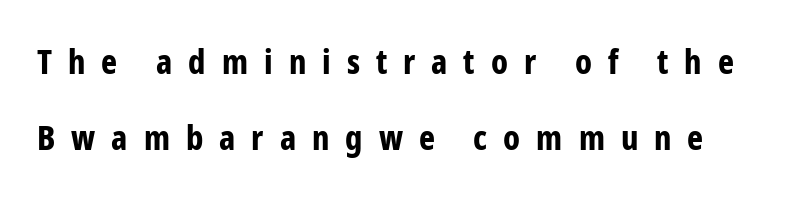
Q: Is the text bold? A: Yes.
Q: Is the text italic (slanted)? A: No, it is upright.
Q: Is the typeface a serif or a sans-serif typeface? A: Sans-serif.
Q: Is the text underlined? A: No.
Q: Is the spacing between letters normal or unusually wide? A: Unusually wide.
Q: Is the spacing between lines tight, normal or loose? A: Loose.
Q: Width (condensed, normal, or wide)? A: Condensed.
Q: Stroke contrast? A: Low.
Q: x-height? A: Medium.
Q: Monospaced? A: No.
